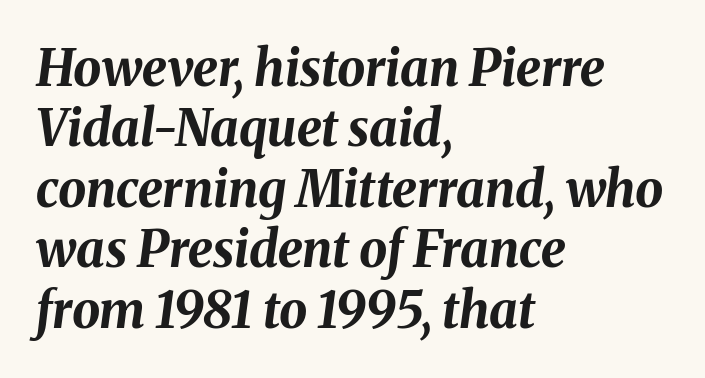
Q: Is the text bold? A: Yes.
Q: Is the text italic (slanted)? A: Yes, it leans right by about 8 degrees.
Q: Is the text underlined? A: No.
Q: How is the paragraph aligned? A: Left-aligned.
Q: Is the spacing between letters normal or unusually wide? A: Normal.
Q: Width (condensed, normal, or wide)? A: Normal.
Q: Stroke contrast? A: Medium.
Q: x-height? A: Medium.
Q: Monospaced? A: No.
